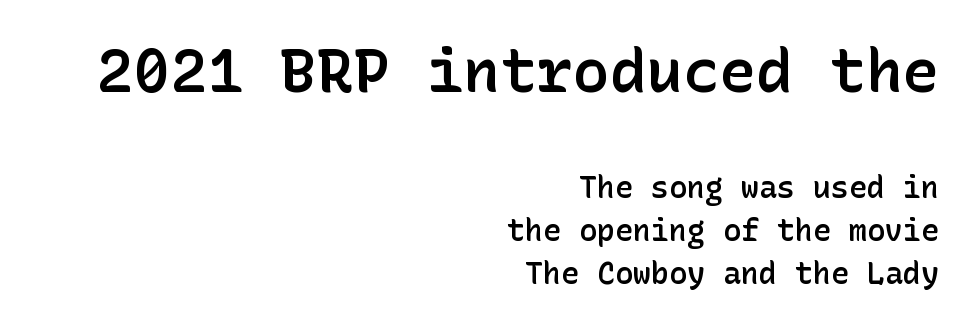
Q: Is the text bold? A: Semi-bold.
Q: Is the text italic (slanted)? A: No, it is upright.
Q: Is the typeface a serif or a sans-serif typeface? A: Sans-serif.
Q: Is the text underlined? A: No.
Q: How is the paragraph aligned? A: Right-aligned.
Q: Is the spacing between letters normal or unusually wide? A: Normal.
Q: Is the spacing between lines tight, normal or loose? A: Normal.
Q: Which block of text is set in a larger size, the first (top) or the second (bottom)? A: The first (top) one.
Q: Width (condensed, normal, or wide)? A: Normal.
Q: Stroke contrast? A: Low.
Q: x-height? A: Medium.
